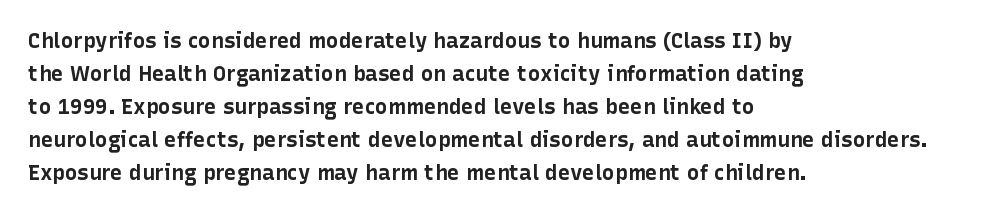
The sample has been set heavy, in full bold. Any mark beneath the type? The region is blank. The ragged edge is on the right, which tells us the setting is flush left. This sample uses plain, unmodified letter spacing. Posture: vertical. Does the leading feel generous? No, just average.
